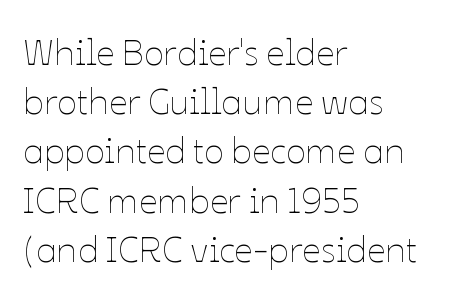
Spacing between characters is what you'd get straight out of the box. Varying glyph widths throughout — classic text-font behaviour. Typeset ragged right — the left edge is the straight one. A bare baseline throughout the passage. Each new line begins a customary step beneath the previous one. The letterforms sit at book weight or below.
